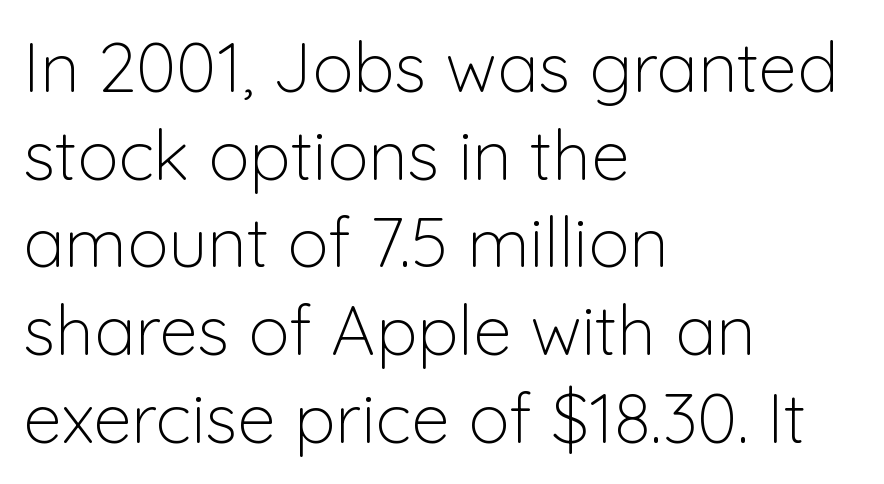
The type is set solid horizontally, with unmodified tracking. Ordinary non-slanted type is in use. The cut favours lightness, reaching ordinary text weight at its darkest. One glance says typical: line gaps are just what's usual. Does the copy run flush right? No — it runs flush left. Letters rest on an invisible, unmarked baseline.
